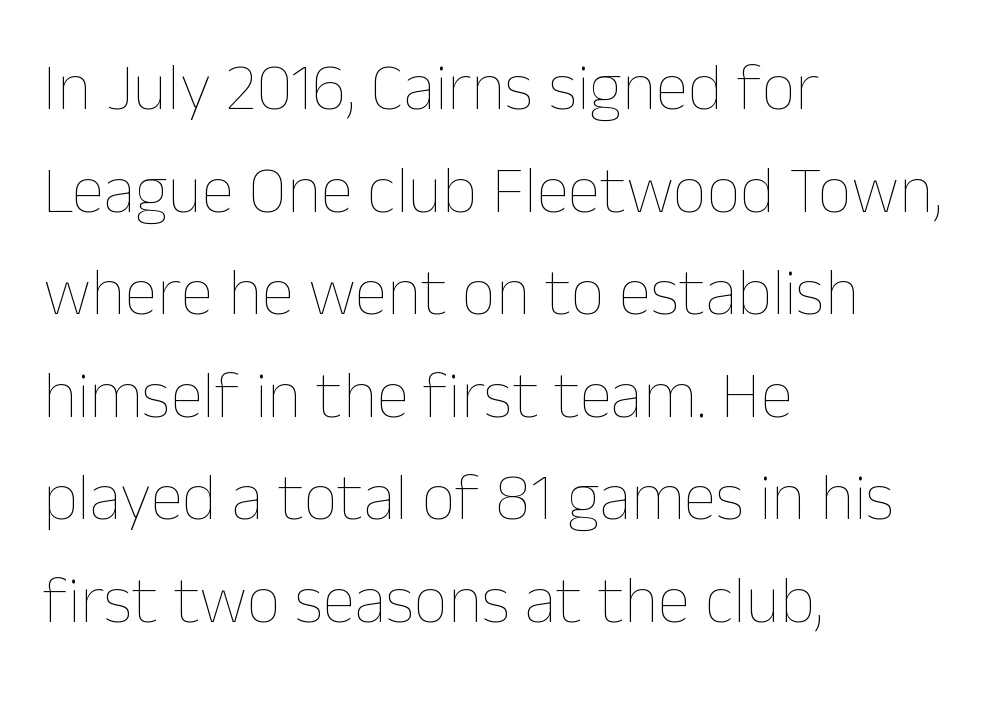
These lines are rendered in a variable-pitch font. The type is set solid horizontally, with unmodified tracking. Ink coverage per letter is moderate at most. Lines of text with bare space underneath. The designer left line spacing at the default.
